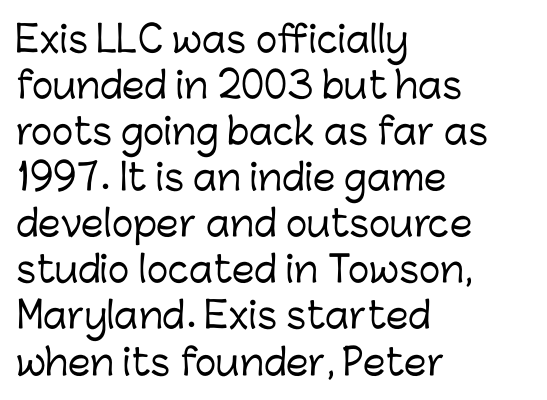
The rows are spaced the way most documents space them. No word sits above an underline. Nothing sits at the stroke ends, so this counts as sans-serif. The paragraph shown leans on its left margin. The letters sit at their default tracking, neither squeezed nor spread.
